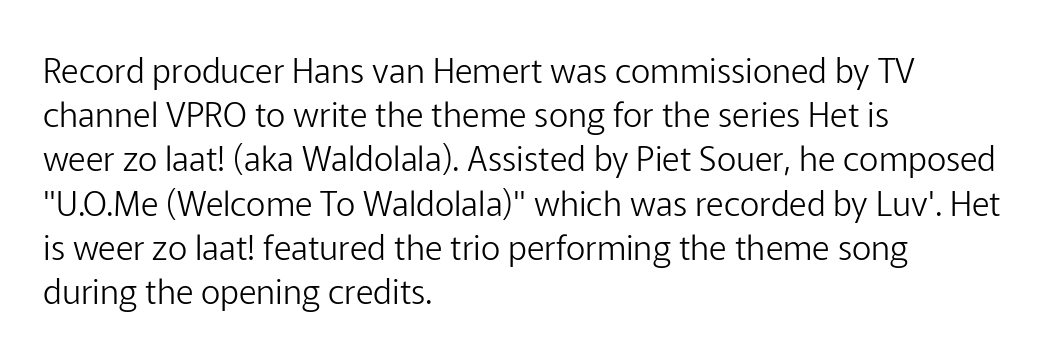
Q: Is the text bold? A: No.
Q: Is the text italic (slanted)? A: No, it is upright.
Q: Is the typeface a serif or a sans-serif typeface? A: Sans-serif.
Q: Is the text underlined? A: No.
Q: How is the paragraph aligned? A: Left-aligned.
Q: Is the spacing between letters normal or unusually wide? A: Normal.
Q: Is the spacing between lines tight, normal or loose? A: Normal.
Q: Width (condensed, normal, or wide)? A: Normal.
Q: Stroke contrast? A: Low.
Q: x-height? A: Medium.
Q: Monospaced? A: No.
